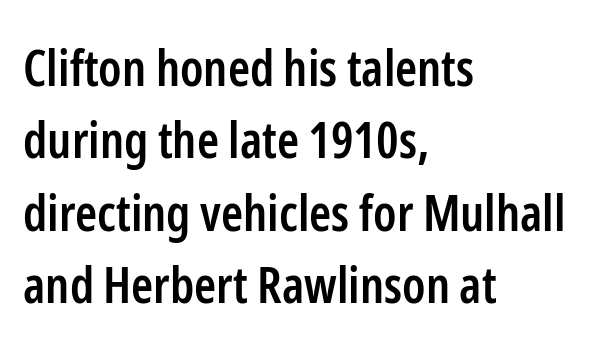
Q: Is the text bold? A: Semi-bold.
Q: Is the text italic (slanted)? A: No, it is upright.
Q: Is the typeface a serif or a sans-serif typeface? A: Sans-serif.
Q: Is the text underlined? A: No.
Q: How is the paragraph aligned? A: Left-aligned.
Q: Is the spacing between letters normal or unusually wide? A: Normal.
Q: Is the spacing between lines tight, normal or loose? A: Normal.
Q: Width (condensed, normal, or wide)? A: Condensed.
Q: Stroke contrast? A: Low.
Q: x-height? A: Medium.
Q: Monospaced? A: No.
